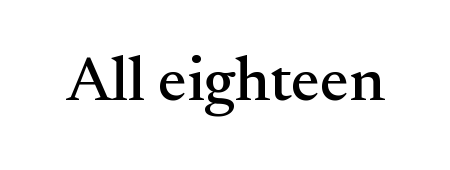
Looks like regular typesetting: each glyph gets only the width it needs. Every stem runs plumb, perpendicular to the baseline. Just letters on the line, the space beneath them empty. In terms of letterspacing, this is plain default setting. Serif or sans? Serif — the stroke terminals have little feet.
